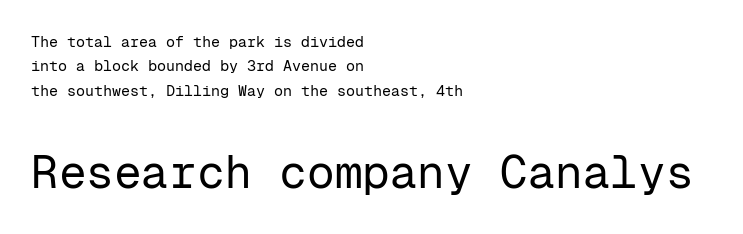
The image shows 46 px regular-weight sans-serif type, upright, monospaced; set left-aligned, normal line spacing (1.63x), normal letter spacing, not underlined; the second (bottom) block is 3.07x larger; low stroke contrast and a medium x-height.
